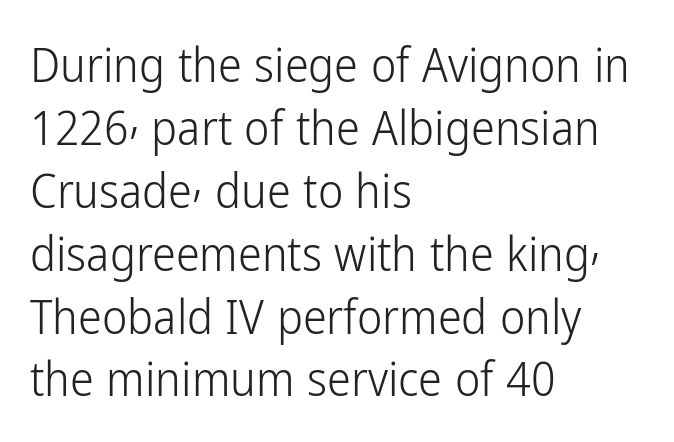
{"serif": "no", "italic": "no", "bold": "no", "weight": "light", "width": "condensed", "stroke_contrast": "low", "x_height": "medium", "monospaced": "no", "underline": "no", "align": "left", "line_spacing": "normal", "line_spacing_ratio": 1.31, "letter_spacing": "normal", "letter_spacing_em": 0.0, "glyph_px": 48}
